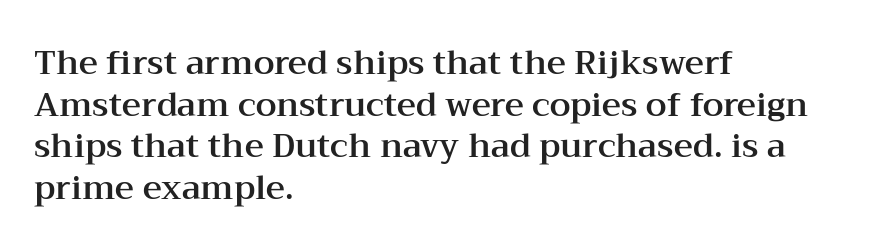
The space beneath each line is pristine and unruled. Varying glyph widths throughout — classic text-font behaviour. Nothing unusual about the tracking: characters are spaced as the font intends. The ragged edge is on the right, which tells us the setting is flush left.
